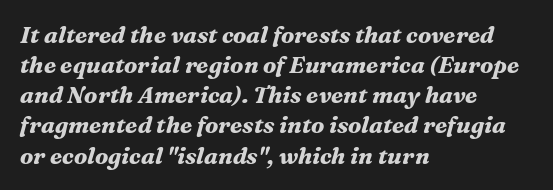
Q: Is the text bold? A: Yes.
Q: Is the text italic (slanted)? A: Yes, it leans right by about 16 degrees.
Q: Is the text underlined? A: No.
Q: How is the paragraph aligned? A: Left-aligned.
Q: Is the spacing between letters normal or unusually wide? A: Normal.
Q: Is the spacing between lines tight, normal or loose? A: Normal.
